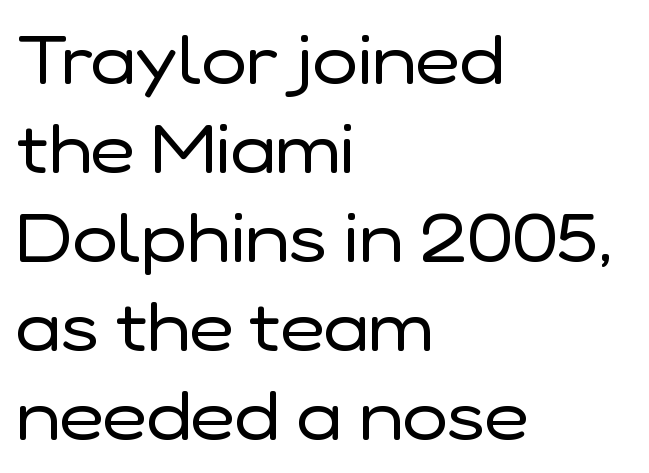
The image shows 68 px regular-weight sans-serif type, upright; set left-aligned, normal line spacing (1.31x), normal letter spacing, not underlined; low stroke contrast and a medium x-height.
